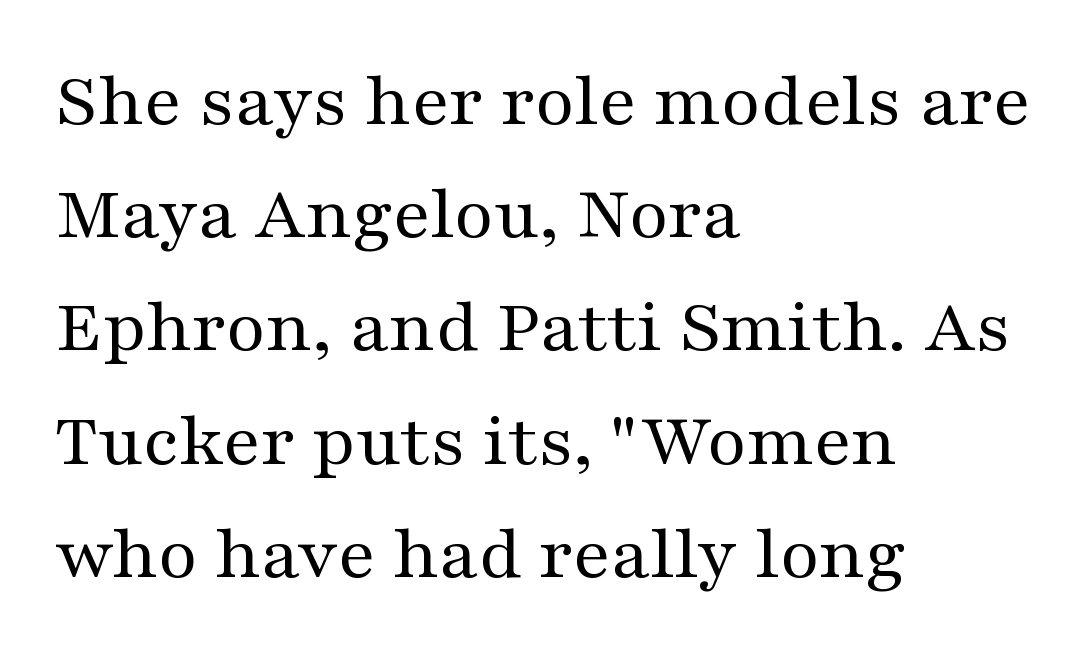
The image shows 77 px regular-weight, wide serif type, upright; set left-aligned, normal line spacing (1.47x), normal letter spacing, not underlined; medium stroke contrast and a medium x-height.
